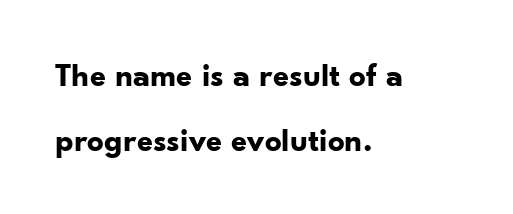
{"serif": "no", "italic": "no", "bold": "yes", "weight": "bold", "width": "normal", "stroke_contrast": "low", "x_height": "small", "monospaced": "no", "underline": "no", "align": "left", "line_spacing": "loose", "line_spacing_ratio": 1.96, "letter_spacing": "normal", "letter_spacing_em": 0.0, "glyph_px": 33}
